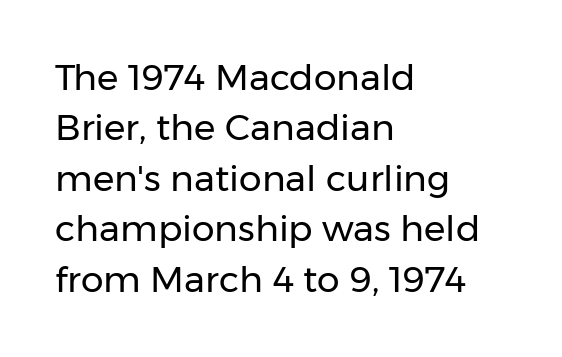
The image shows 36 px regular-weight sans-serif type, upright; set left-aligned, normal line spacing (1.4x), normal letter spacing, not underlined; low stroke contrast and a medium x-height.
